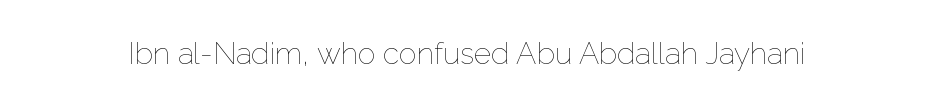
The image shows 30 px thin type, upright; set normal letter spacing, not underlined; low stroke contrast and a medium x-height.
